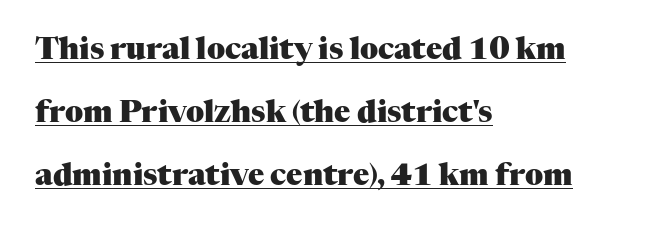
The passage shown has conventional tracking throughout. The letters stand upright; this is a roman face. This block would shrink considerably if given ordinary leading; it's expanded now. In terms of letterform style, serifs are clearly present. The rendering uses natural spacing where letterforms have individual widths.
